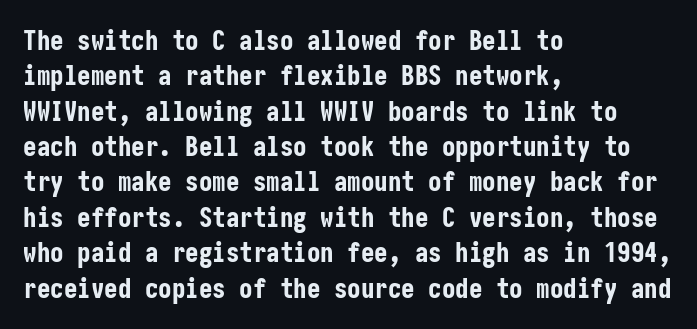
Q: Is the text bold? A: Yes.
Q: Is the text italic (slanted)? A: No, it is upright.
Q: Is the text underlined? A: No.
Q: How is the paragraph aligned? A: Left-aligned.
Q: Is the spacing between letters normal or unusually wide? A: Normal.
Q: Is the spacing between lines tight, normal or loose? A: Normal.
